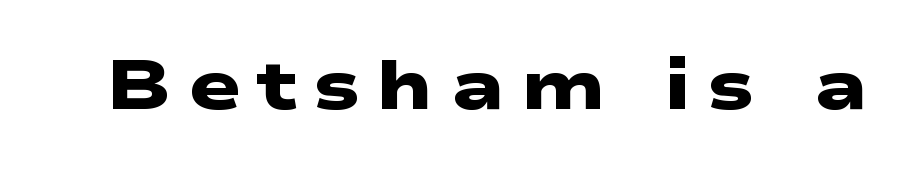
The image shows 70 px heavy, wide sans-serif type; set unusually wide letter spacing (+0.23 em), not underlined; low stroke contrast and a medium x-height.
